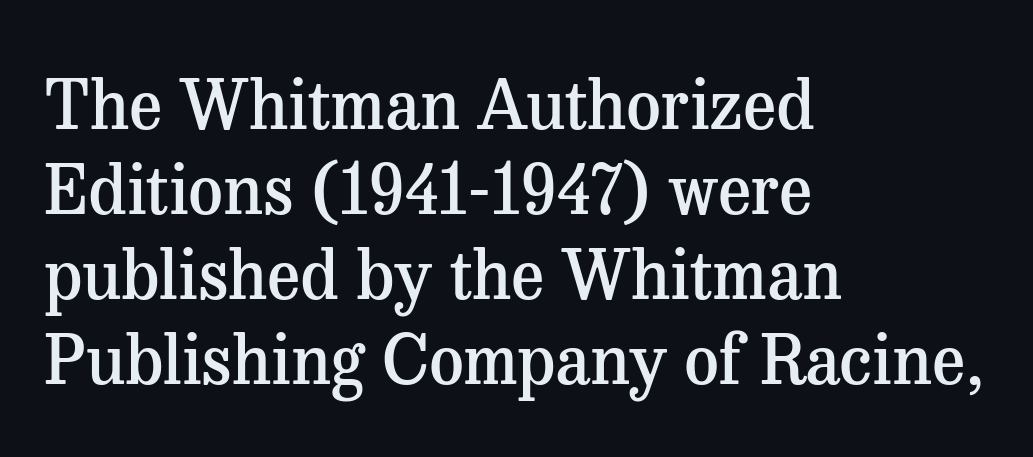
Serifs: yes, visible at the terminals of the letterforms. The designer left line spacing at the default. Unlike italic type, these characters show no tilt at all. Type without underlining. These words are printed semibold, heavier than regular yet not bold. Inter-character spacing is left at the font's built-in metrics.
